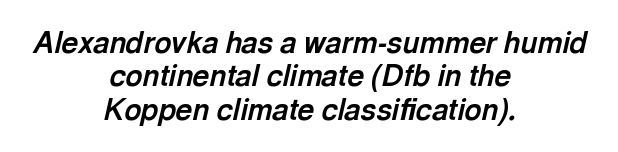
{"italic": "yes", "lean": "right", "slant_degrees": 13, "bold": "yes", "weight": "bold", "width": "normal", "x_height": "medium", "monospaced": "no", "underline": "no", "align": "center", "line_spacing": "tight", "line_spacing_ratio": 1.15, "letter_spacing": "normal", "letter_spacing_em": 0.0, "glyph_px": 29}
